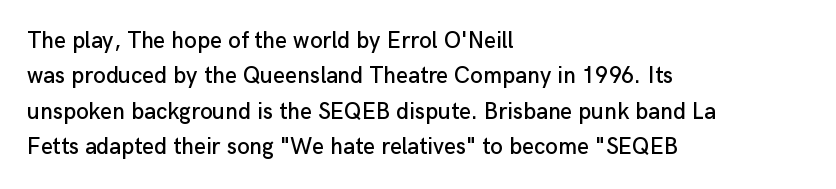
Nope, not italic — everything's standing straight. Words appear dense and cohesive because spacing is normal. The baseline area is clear. These lines sit exactly where default settings would place them. The compositor pushed each line to the left boundary.
